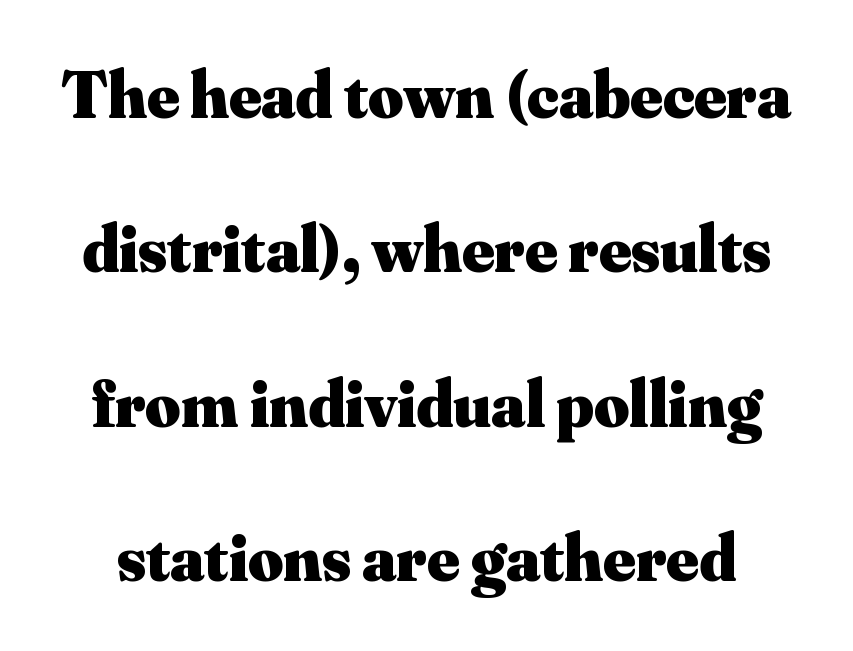
Q: Is the text bold? A: Yes.
Q: Is the text italic (slanted)? A: No, it is upright.
Q: Is the typeface a serif or a sans-serif typeface? A: Serif.
Q: Is the text underlined? A: No.
Q: Is the spacing between letters normal or unusually wide? A: Normal.
Q: Is the spacing between lines tight, normal or loose? A: Loose.
Q: Width (condensed, normal, or wide)? A: Normal.
Q: Stroke contrast? A: Medium.
Q: x-height? A: Small.
Q: Monospaced? A: No.
